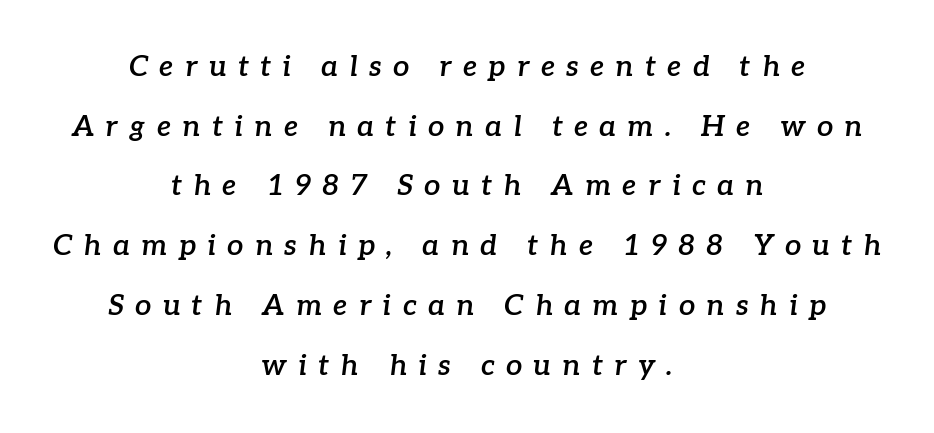
The image shows 29 px semibold serif type, italic (leaning right); set centered, loose line spacing (2.06x), unusually wide letter spacing (+0.39 em), not underlined; low stroke contrast and a medium x-height.
